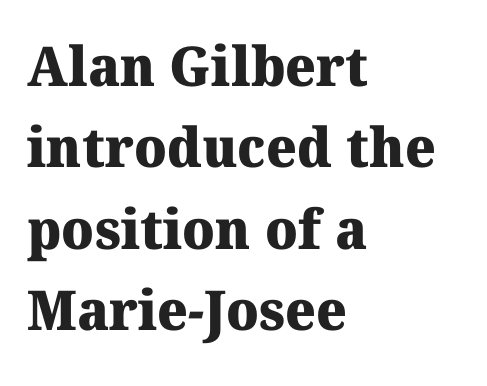
You could not count columns in this text — the font is proportionally spaced. Just letters on the line, the space beneath them empty. Are there feet on the stems? There are — it's a serif. What stands out about the letter spacing? Nothing — it is the standard amount.
